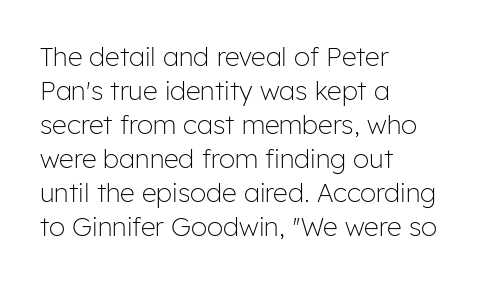
{"italic": "no", "bold": "no", "underline": "no", "align": "left", "line_spacing": "normal", "line_spacing_ratio": 1.31, "letter_spacing": "normal", "letter_spacing_em": 0.0, "glyph_px": 26}
